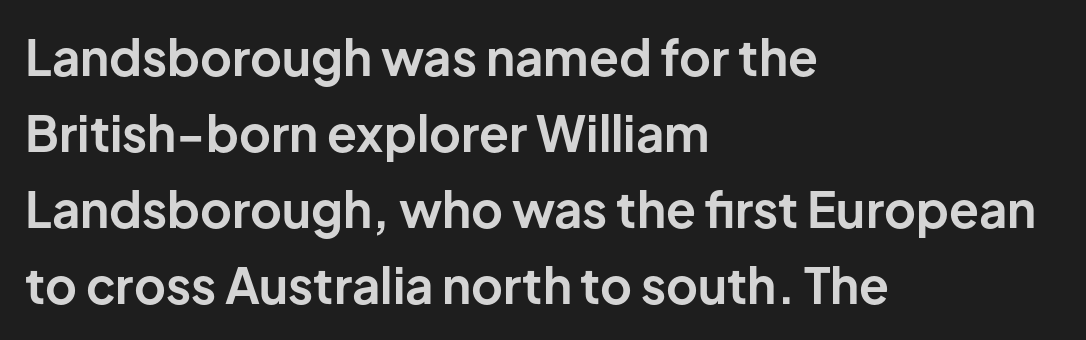
The rendering keeps characters at their native spacing. The type sits square on the baseline with zero lean. Compared with an ordinary text face, these strokes are far heavier — a full bold. A typesetter would label this face a sans.
